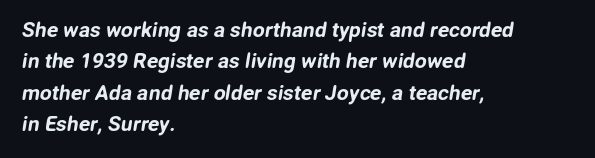
These lines keep a tight, regular rhythm from letter to letter. The rendering anchors every line to the left-hand side. Leading: standard. Clear beneath every line of the passage.
